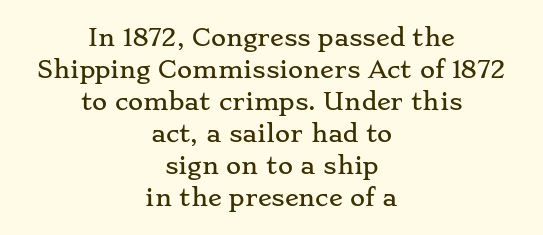
{"italic": "no", "underline": "no", "align": "center", "line_spacing": "normal", "line_spacing_ratio": 1.39, "letter_spacing": "normal", "letter_spacing_em": 0.0, "glyph_px": 23}
